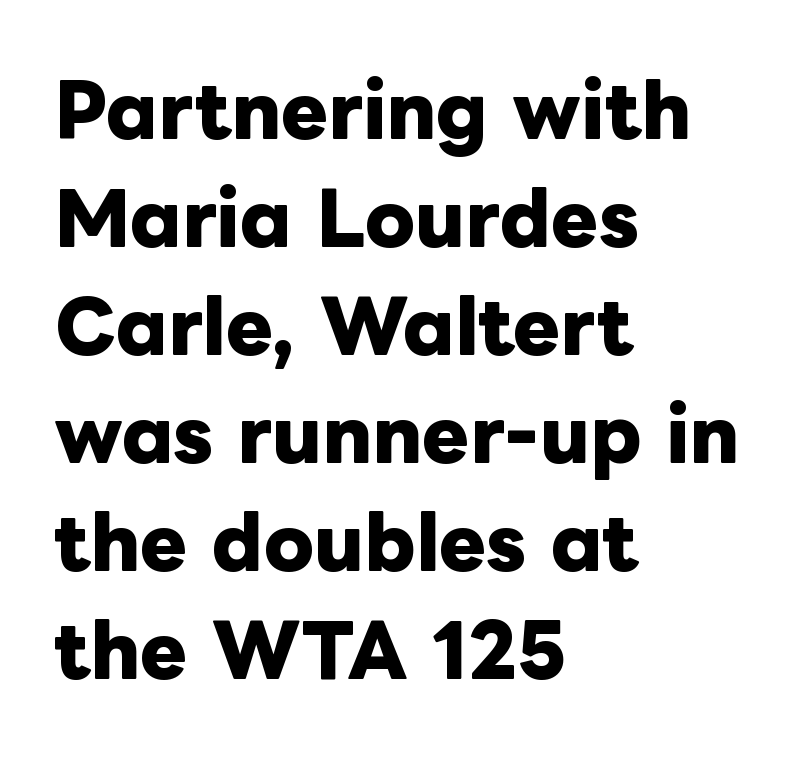
{"italic": "no", "bold": "yes", "weight": "heavy", "width": "normal", "stroke_contrast": "low", "x_height": "medium", "monospaced": "no", "underline": "no", "align": "left", "line_spacing": "normal", "line_spacing_ratio": 1.52, "letter_spacing": "normal", "letter_spacing_em": 0.0, "glyph_px": 71}
